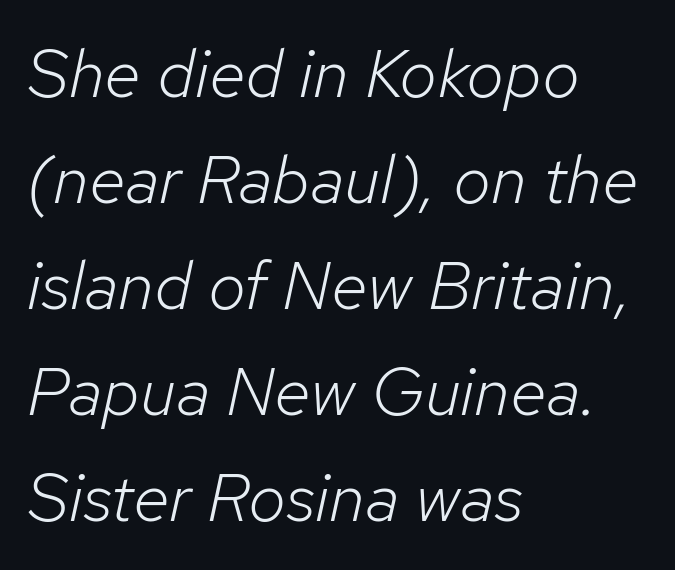
Do the characters align in a grid? No, the font is proportional. This sample keeps an unexceptional amount of space between lines. Casual observation: everything's shoved over to the left. Default kerning and tracking; the words read as compact shapes.
